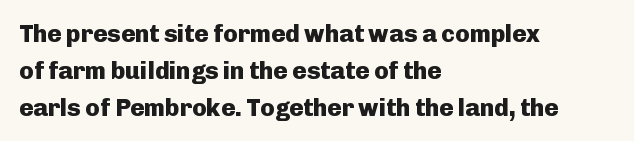
Q: Is the text bold? A: Yes.
Q: Is the text italic (slanted)? A: No, it is upright.
Q: Is the text underlined? A: No.
Q: How is the paragraph aligned? A: Left-aligned.
Q: Is the spacing between letters normal or unusually wide? A: Normal.
Q: Is the spacing between lines tight, normal or loose? A: Normal.
